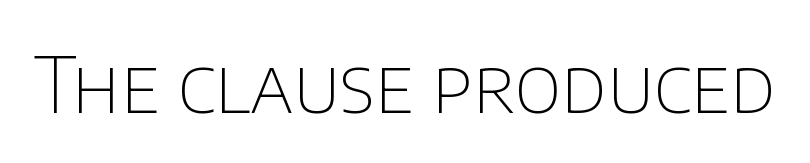
Stroke mass is kept to a normal reading level or below. Letterform terminals end flat and unadorned throughout the passage. No word sits above an underline. Characters follow at the spacing the type designer built in. Think of a printed novel: that variable character pitch is what you see here. Upright lettering throughout.
